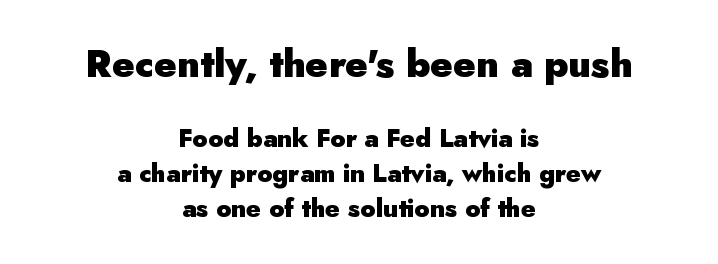
{"serif": "no", "italic": "no", "bold": "yes", "weight": "heavy", "width": "normal", "stroke_contrast": "low", "x_height": "small", "monospaced": "no", "underline": "no", "align": "center", "line_spacing": "normal", "line_spacing_ratio": 1.41, "letter_spacing": "normal", "letter_spacing_em": 0.0, "larger_block": "first", "size_ratio": 1.52, "glyph_px": 38}
